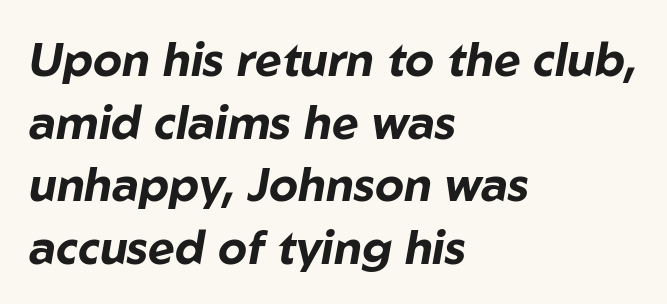
Q: Is the text bold? A: Yes.
Q: Is the text italic (slanted)? A: Yes, it leans right by about 10 degrees.
Q: Is the text underlined? A: No.
Q: How is the paragraph aligned? A: Left-aligned.
Q: Is the spacing between letters normal or unusually wide? A: Normal.
Q: Is the spacing between lines tight, normal or loose? A: Normal.
Q: Width (condensed, normal, or wide)? A: Normal.
Q: Stroke contrast? A: Low.
Q: x-height? A: Medium.
Q: Monospaced? A: No.
